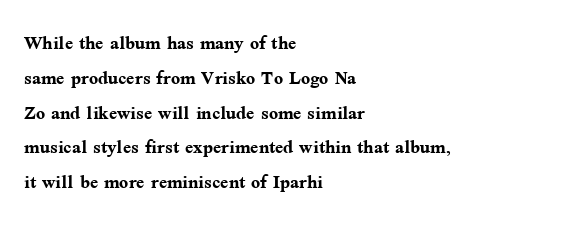
The image shows 24 px bold type, upright; set left-aligned, normal line spacing (1.45x), normal letter spacing, not underlined.
